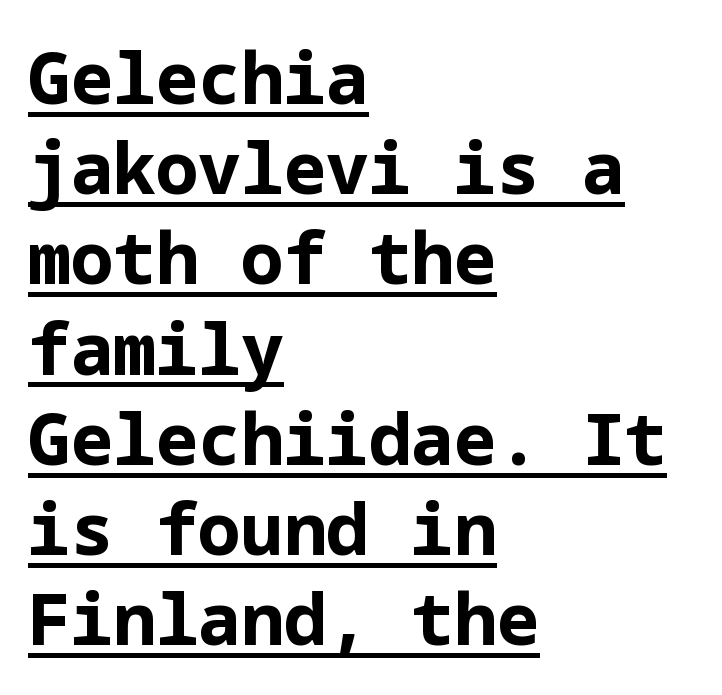
{"serif": "no", "italic": "no", "bold": "yes", "weight": "bold", "width": "normal", "stroke_contrast": "low", "x_height": "medium", "underline": "yes", "align": "left", "line_spacing": "normal", "line_spacing_ratio": 1.27, "letter_spacing": "normal", "letter_spacing_em": 0.0, "glyph_px": 71}
